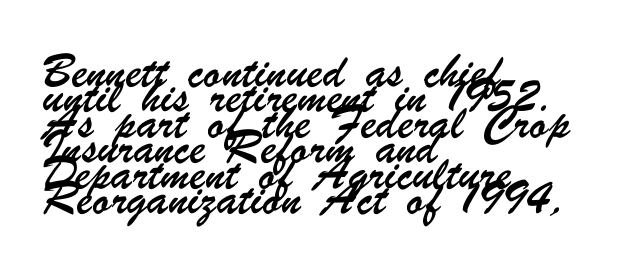
Q: Is the text underlined? A: No.
Q: How is the paragraph aligned? A: Left-aligned.
Q: Is the spacing between letters normal or unusually wide? A: Normal.
